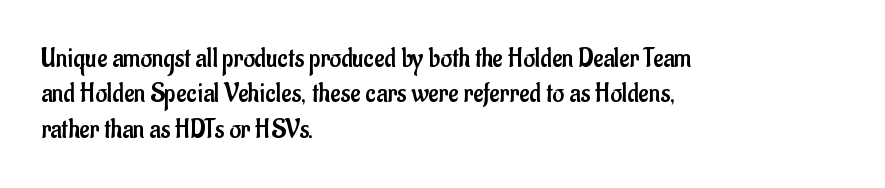
{"serif": "no", "italic": "no", "bold": "no", "weight": "regular", "width": "condensed", "stroke_contrast": "low", "x_height": "small", "monospaced": "no", "underline": "no", "align": "left", "line_spacing": "normal", "line_spacing_ratio": 1.26, "letter_spacing": "normal", "letter_spacing_em": 0.0, "glyph_px": 28}
